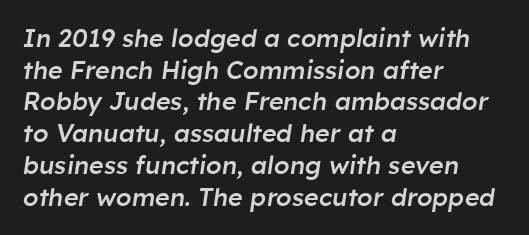
Style check: oblique. Emphasis by weight is partial: semibold. Leftover space on each line is placed entirely after the last word. Look at the tracking — it's just the regular setting, nothing added. One glance says typical: line gaps are just what's usual.
